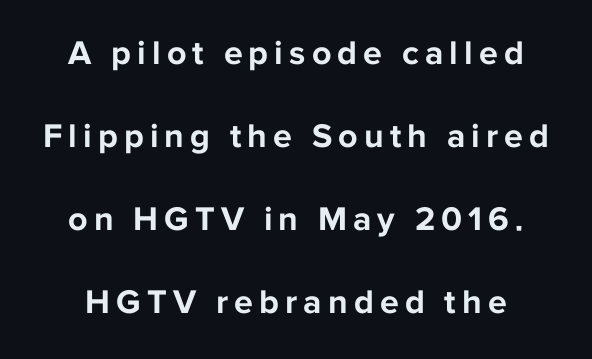
Q: Is the text bold? A: Yes.
Q: Is the text italic (slanted)? A: No, it is upright.
Q: Is the typeface a serif or a sans-serif typeface? A: Sans-serif.
Q: Is the text underlined? A: No.
Q: Is the spacing between lines tight, normal or loose? A: Loose.
Q: Width (condensed, normal, or wide)? A: Normal.
Q: Stroke contrast? A: Low.
Q: x-height? A: Medium.
Q: Monospaced? A: No.
